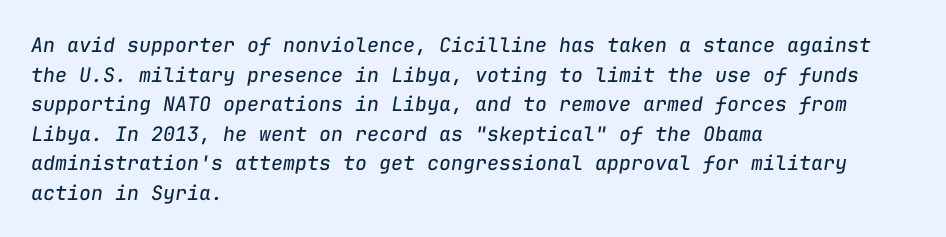
The image shows 20 px text type, italic (leaning right); set left-aligned, normal line spacing (1.48x), normal letter spacing, not underlined.
